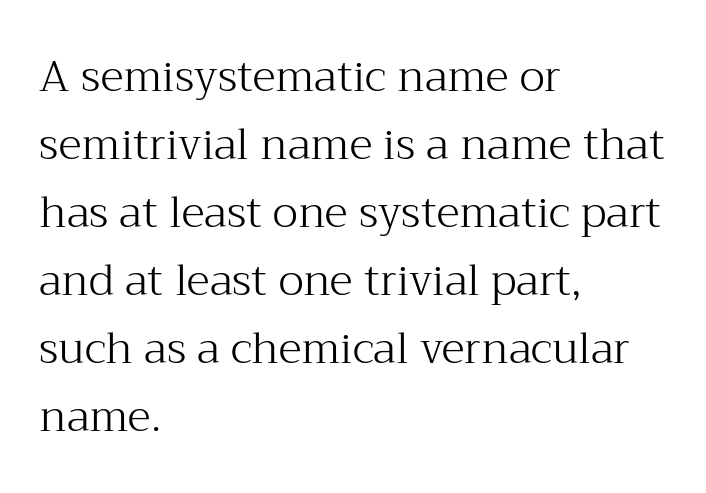
A typesetter would call this proportional, since set widths differ per character. Glance below the letters and you will spot only blank space. I'd call this a serif setting — the letters wear small feet. The lines in this sample share a left origin and differ only in where they stop. Honestly, the letter spacing is just normal — you wouldn't notice it. The letterforms sit at book weight or below.
